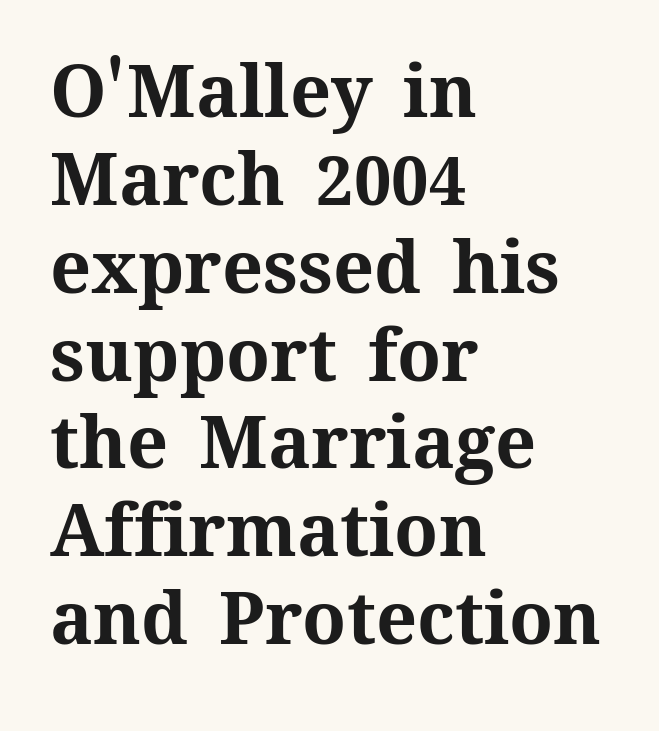
The image shows 72 px bold type, upright; set left-aligned, line spacing 1.22x, normal letter spacing, not underlined; medium stroke contrast and a medium x-height.
